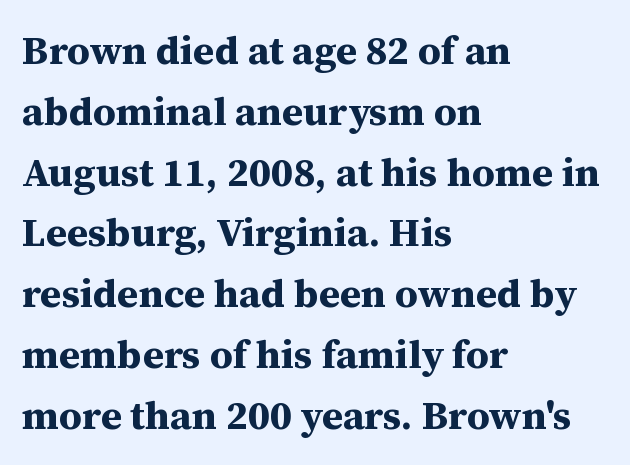
{"serif": "yes", "italic": "no", "bold": "yes", "weight": "bold", "width": "normal", "stroke_contrast": "medium", "x_height": "medium", "monospaced": "no", "underline": "no", "align": "left", "line_spacing": "normal", "line_spacing_ratio": 1.52, "letter_spacing": "normal", "letter_spacing_em": 0.0, "glyph_px": 40}
